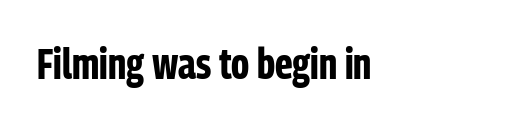
The strokes are fattened all the way to bold. Beneath every word, the page is bare. Between one letter and the next there's only the usual sliver of space. These lines are composed in type without serifs.
